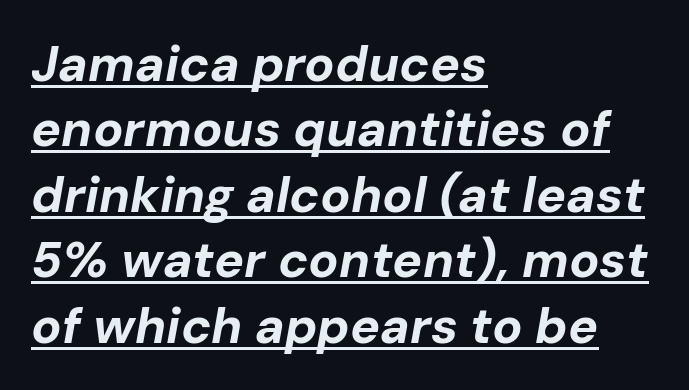
{"italic": "yes", "lean": "right", "slant_degrees": 10, "bold": "yes", "weight": "bold", "width": "normal", "stroke_contrast": "low", "x_height": "medium", "monospaced": "no", "underline": "yes", "align": "left", "line_spacing": "normal", "line_spacing_ratio": 1.31, "letter_spacing": "normal", "letter_spacing_em": 0.0, "glyph_px": 50}
